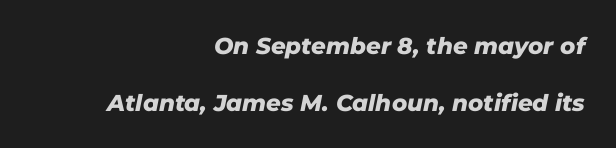
{"italic": "yes", "lean": "right", "slant_degrees": 11, "bold": "yes", "underline": "no", "align": "right", "line_spacing": "loose", "line_spacing_ratio": 2.46, "letter_spacing": "normal", "letter_spacing_em": 0.0, "glyph_px": 23}
